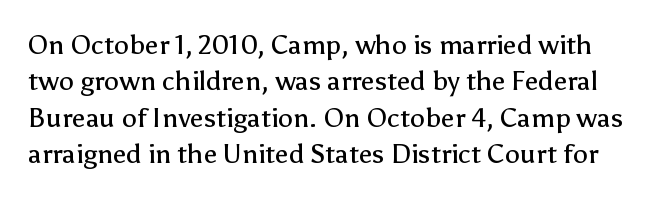
The zone under the glyphs is completely vacant. These lines keep a tight, regular rhythm from letter to letter. Counters stay open thanks to moderate or lighter strokes. Evenly set lines give the paragraph a standard silhouette. It's the straight-up-and-down kind of type.
